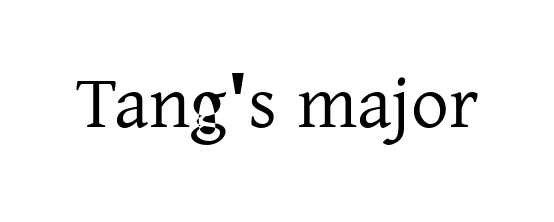
{"serif": "yes", "italic": "no", "width": "normal", "stroke_contrast": "low", "x_height": "medium", "monospaced": "no", "underline": "no", "letter_spacing": "normal", "letter_spacing_em": 0.0, "glyph_px": 75}
